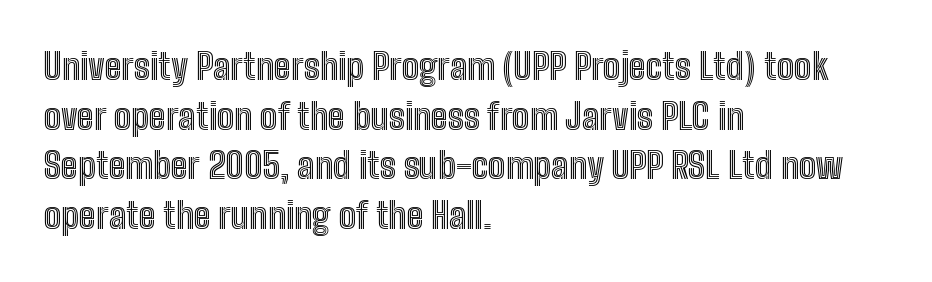
{"italic": "no", "width": "condensed", "x_height": "medium", "monospaced": "no", "underline": "no", "align": "left", "line_spacing": "normal", "line_spacing_ratio": 1.38, "letter_spacing": "normal", "letter_spacing_em": 0.0, "glyph_px": 36}
